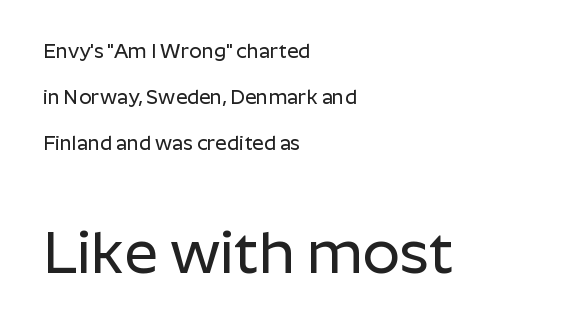
Q: Is the text italic (slanted)? A: No, it is upright.
Q: Is the typeface a serif or a sans-serif typeface? A: Sans-serif.
Q: Is the text underlined? A: No.
Q: How is the paragraph aligned? A: Left-aligned.
Q: Is the spacing between letters normal or unusually wide? A: Normal.
Q: Is the spacing between lines tight, normal or loose? A: Loose.
Q: Which block of text is set in a larger size, the first (top) or the second (bottom)? A: The second (bottom) one.
Q: Width (condensed, normal, or wide)? A: Normal.
Q: Stroke contrast? A: Low.
Q: x-height? A: Medium.
Q: Monospaced? A: No.
